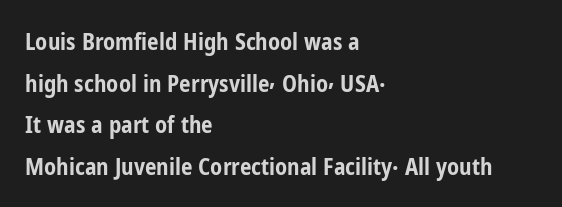
{"italic": "no", "bold": "yes", "underline": "no", "align": "left", "line_spacing_ratio": 1.81, "letter_spacing": "normal", "letter_spacing_em": 0.0, "glyph_px": 23}
